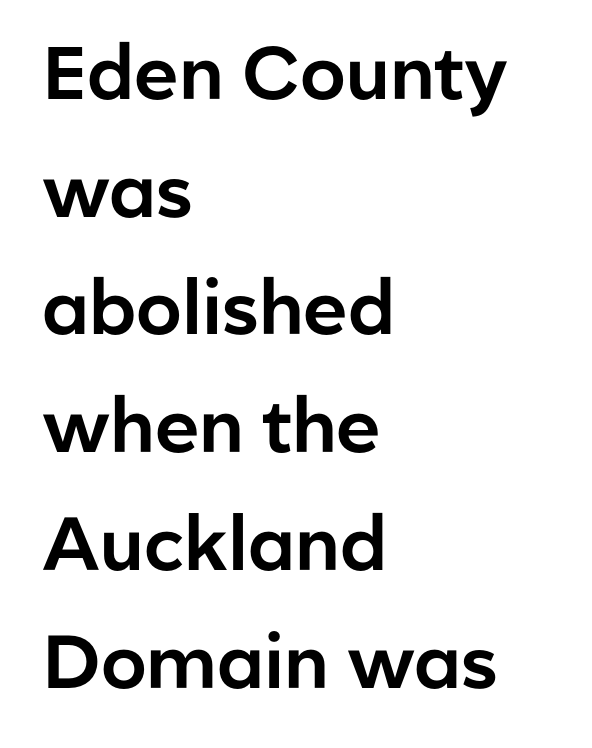
Q: Is the text italic (slanted)? A: No, it is upright.
Q: Is the typeface a serif or a sans-serif typeface? A: Sans-serif.
Q: Is the text underlined? A: No.
Q: How is the paragraph aligned? A: Left-aligned.
Q: Is the spacing between letters normal or unusually wide? A: Normal.
Q: Is the spacing between lines tight, normal or loose? A: Normal.
Q: Width (condensed, normal, or wide)? A: Normal.
Q: Stroke contrast? A: Low.
Q: x-height? A: Medium.
Q: Monospaced? A: No.
